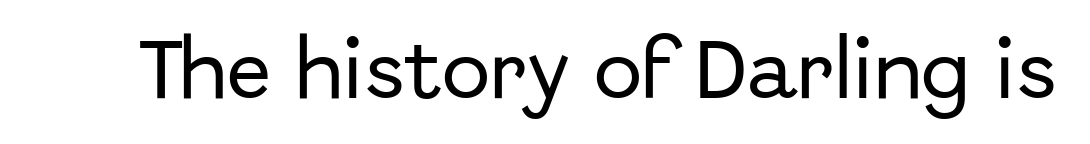
The image shows 65 px sans-serif type, upright; set normal letter spacing, not underlined; low stroke contrast and a medium x-height.
